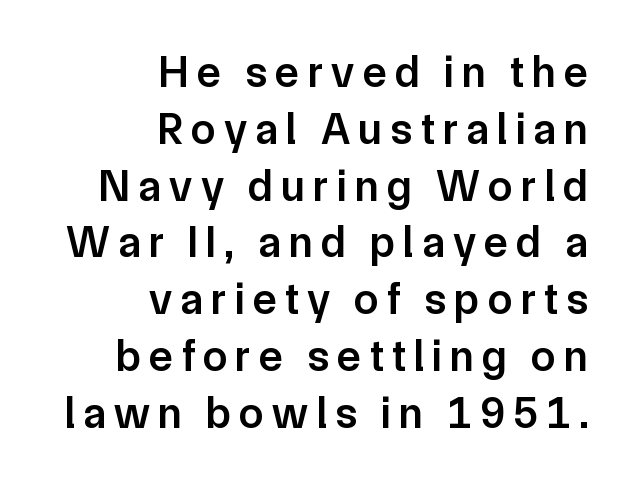
Nope, no serifs anywhere on these letters. Anything drawn beneath the words? Only blank space. The lines in this sample share a right terminus and differ only in where they begin. Stroke thickness is moderately raised; the sample reads as semibold. Here the designer chose a conventional face with non-uniform glyph widths. If you drew a line through each stem, it would be perfectly vertical.
